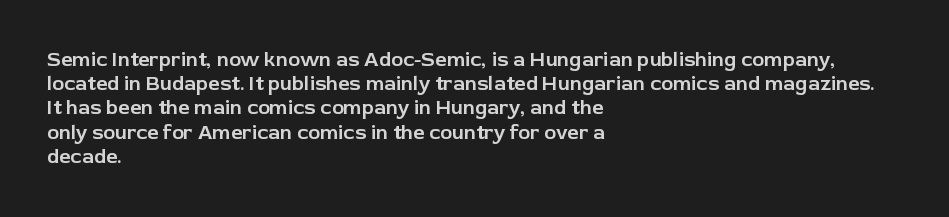
The image shows 20 px text type, upright; set left-aligned, line spacing 1.21x, normal letter spacing, not underlined.
